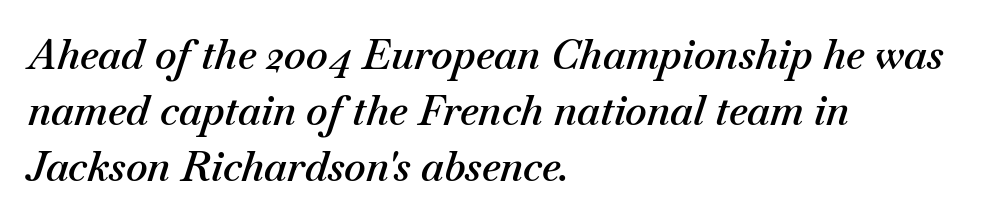
{"italic": "yes", "lean": "right", "slant_degrees": 18, "bold": "semi", "weight": "semibold", "width": "normal", "stroke_contrast": "medium", "x_height": "small", "monospaced": "no", "underline": "no", "align": "left", "line_spacing": "normal", "line_spacing_ratio": 1.36, "letter_spacing": "normal", "letter_spacing_em": 0.0, "glyph_px": 41}
